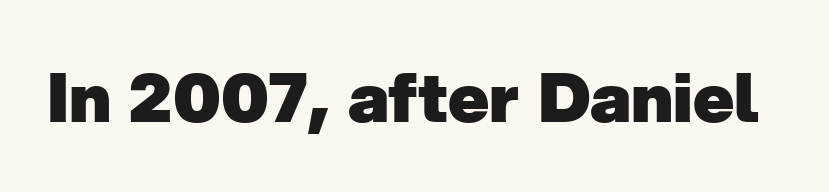
The image shows 68 px heavy sans-serif type; set normal letter spacing, not underlined; low stroke contrast and a medium x-height.
